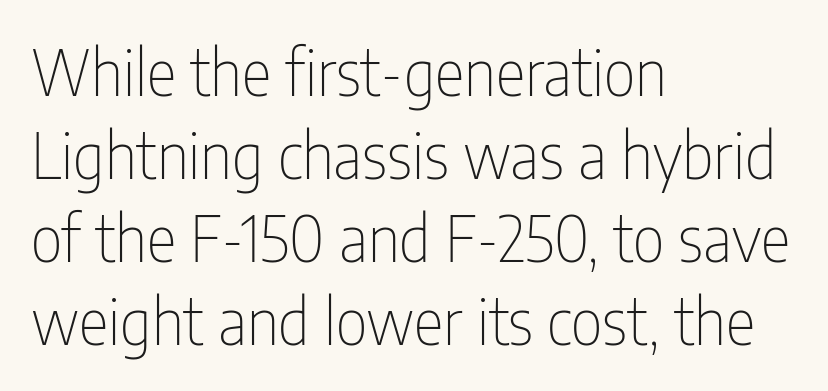
Q: Is the text bold? A: No.
Q: Is the text italic (slanted)? A: No, it is upright.
Q: Is the typeface a serif or a sans-serif typeface? A: Sans-serif.
Q: Is the text underlined? A: No.
Q: How is the paragraph aligned? A: Left-aligned.
Q: Is the spacing between letters normal or unusually wide? A: Normal.
Q: Is the spacing between lines tight, normal or loose? A: Normal.
Q: Width (condensed, normal, or wide)? A: Condensed.
Q: Stroke contrast? A: Low.
Q: x-height? A: Medium.
Q: Monospaced? A: No.
